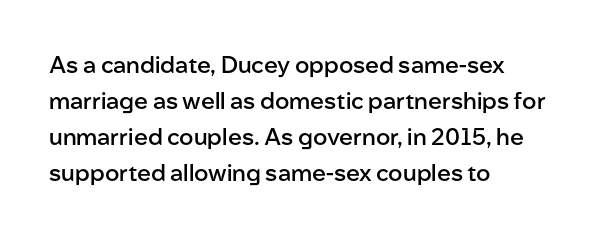
The image shows 23 px text type, upright; set left-aligned, normal line spacing (1.56x), normal letter spacing, not underlined.
